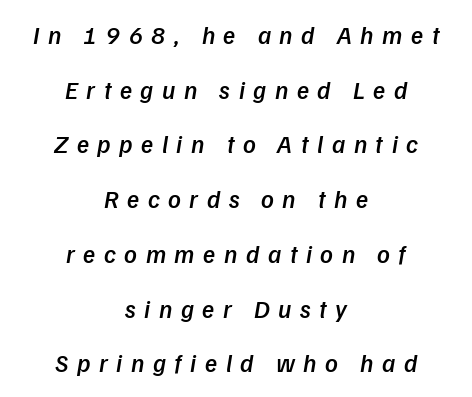
The image shows 25 px text type, italic (leaning right); set centered, loose line spacing (2.19x), unusually wide letter spacing (+0.34 em), not underlined.
